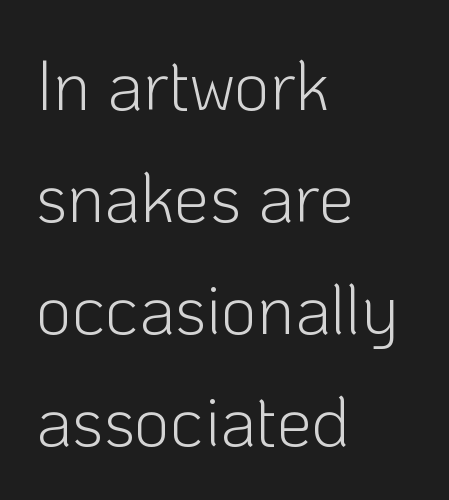
Serifs: no, the terminals of the letterforms are clean. The gap between lines stays unmarked. The face used here is proportionally spaced, like ordinary book or web type. Where is the straight margin? On the left.
